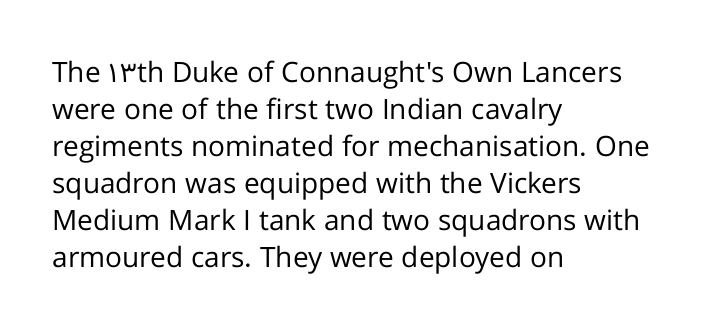
Q: Is the text bold? A: No.
Q: Is the text italic (slanted)? A: No, it is upright.
Q: Is the typeface a serif or a sans-serif typeface? A: Sans-serif.
Q: Is the text underlined? A: No.
Q: How is the paragraph aligned? A: Left-aligned.
Q: Is the spacing between letters normal or unusually wide? A: Normal.
Q: Is the spacing between lines tight, normal or loose? A: Normal.
Q: Width (condensed, normal, or wide)? A: Normal.
Q: Stroke contrast? A: Low.
Q: x-height? A: Medium.
Q: Monospaced? A: No.
